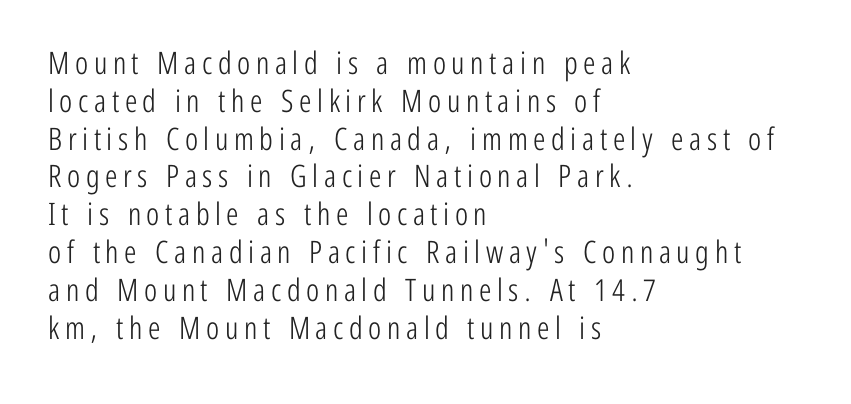
Q: Is the text bold? A: No.
Q: Is the text italic (slanted)? A: No, it is upright.
Q: Is the typeface a serif or a sans-serif typeface? A: Sans-serif.
Q: Is the text underlined? A: No.
Q: How is the paragraph aligned? A: Left-aligned.
Q: Width (condensed, normal, or wide)? A: Condensed.
Q: Stroke contrast? A: Low.
Q: x-height? A: Medium.
Q: Monospaced? A: No.
